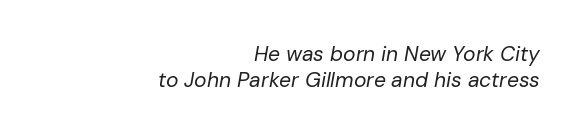
Q: Is the text bold? A: No.
Q: Is the text italic (slanted)? A: Yes, it leans right by about 10 degrees.
Q: Is the text underlined? A: No.
Q: How is the paragraph aligned? A: Right-aligned.
Q: Is the spacing between letters normal or unusually wide? A: Normal.
